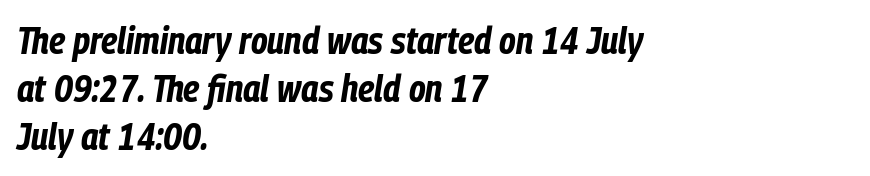
These lines are set flush left with a ragged right edge. Style check: oblique. The line-height multiplier appears to be the usual default. Any mark beneath the type? The region is blank. This is heavy type, rendered in bold.
